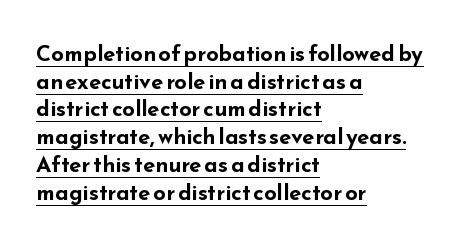
Caption: multi-line text, flush left, ragged right. A roman cut, with each character standing at attention. Glance below the letters and you will spot a drawn line. The face used here has the dense, thick strokes of a bold. Characters follow at the spacing the type designer built in.
